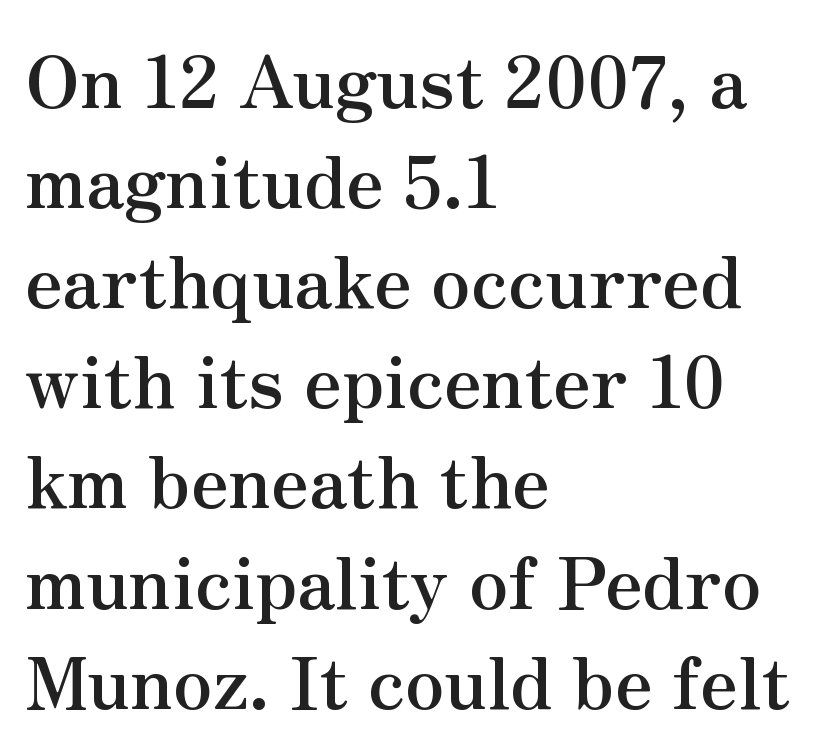
Does the weight exceed regular? Yes, all the way to bold. The baseline area is clear. The face used here is proportionally spaced, like ordinary book or web type. This is the regular roman posture of the typeface. The text block is weighted toward the left margin, trailing off unevenly rightward. Quick note: interline space is typical.
